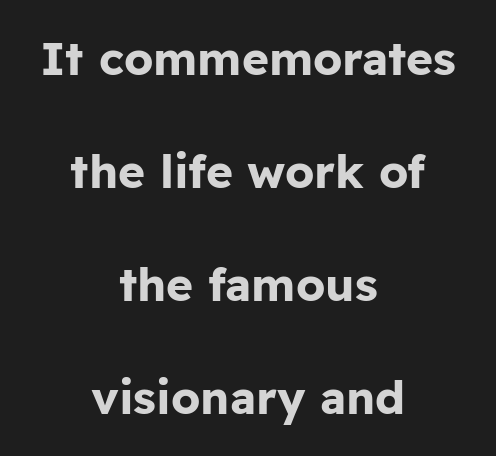
The image shows 46 px bold sans-serif type, upright; set centered, loose line spacing (2.46x), normal letter spacing, not underlined; low stroke contrast and a medium x-height.
